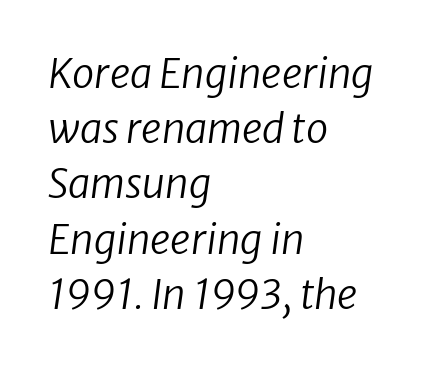
Q: Is the text bold? A: No.
Q: Is the text italic (slanted)? A: Yes, it leans right by about 8 degrees.
Q: Is the text underlined? A: No.
Q: How is the paragraph aligned? A: Left-aligned.
Q: Is the spacing between letters normal or unusually wide? A: Normal.
Q: Is the spacing between lines tight, normal or loose? A: Normal.
Q: Width (condensed, normal, or wide)? A: Normal.
Q: Stroke contrast? A: Low.
Q: x-height? A: Medium.
Q: Monospaced? A: No.
